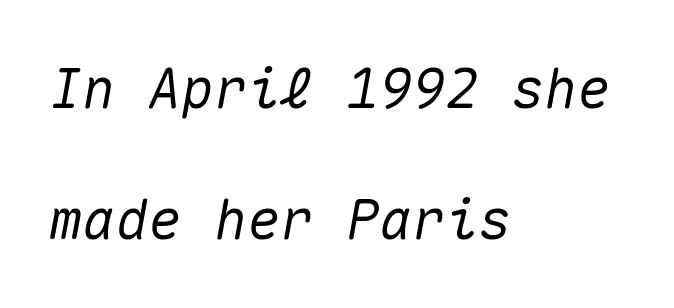
Think of a typewriter: that constant character pitch is what you see here. This sample uses plain, unmodified letter spacing. Notice the wide empty band between every row — that's loose leading. The string is rendered with underlining switched off. This is oblique type, the kind used for emphasis or titles.
